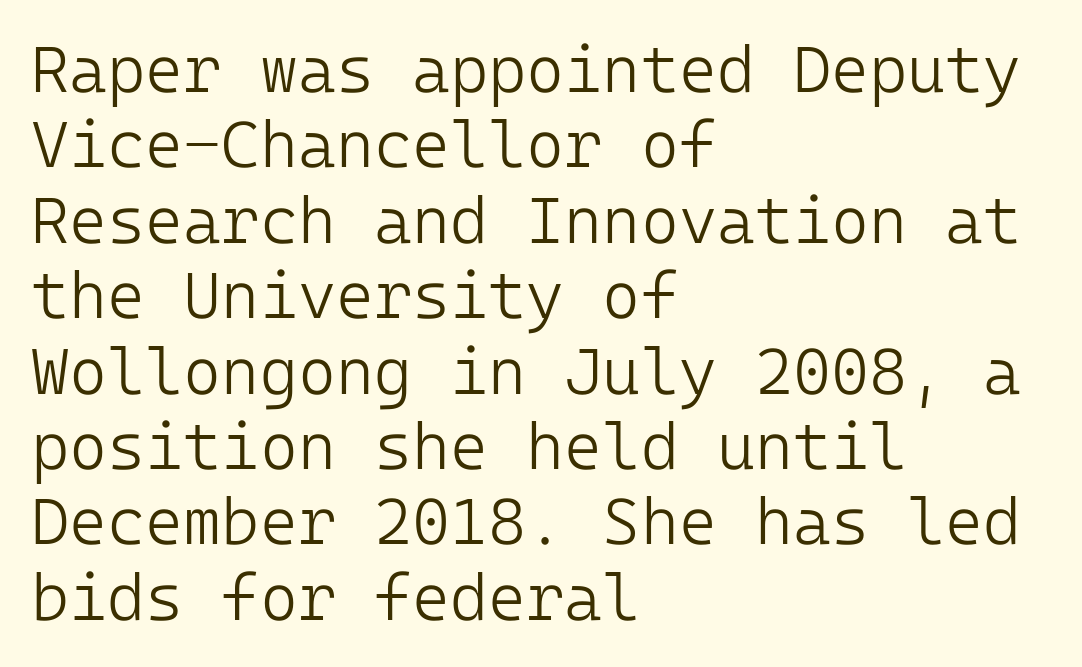
Serifs: no, the terminals of the letterforms are clean. Where is the straight margin? On the left. The axis of the letterforms is exactly vertical. The face looks like a standard text weight, possibly lighter. What stands out about the letter spacing? Nothing — it is the standard amount. The glyphs are unaccompanied by any horizontal stroke below them.
